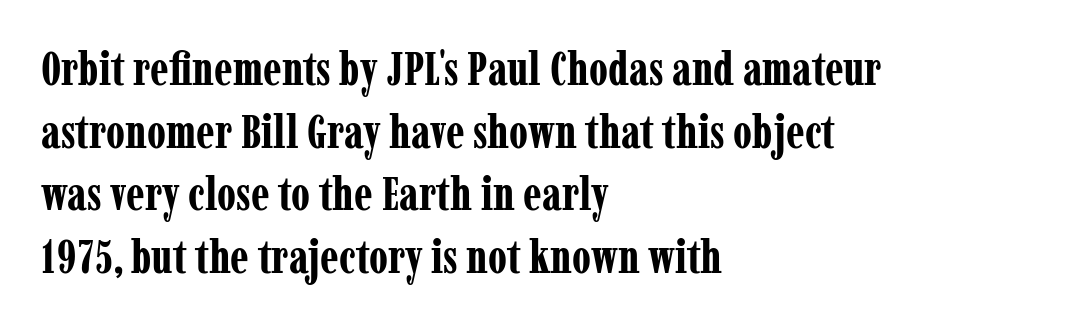
This sample uses plain, unmodified letter spacing. Strong, thick strokes mark this as bold type. The rendering anchors every line to the left-hand side. Baseline-to-baseline distance is the conventional proportion of letter height. You can tell from the footed stems that serif type was used.
